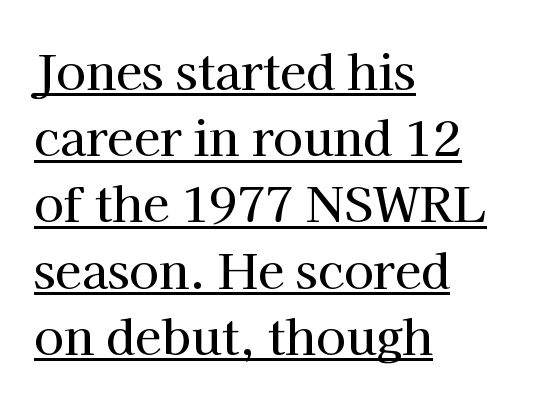
The image shows 48 px serif type, upright; set left-aligned, normal line spacing (1.38x), normal letter spacing, underlined; high stroke contrast and a medium x-height.
